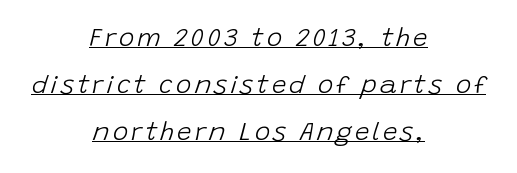
{"italic": "yes", "lean": "right", "slant_degrees": 15, "bold": "no", "underline": "yes", "align": "center", "line_spacing_ratio": 1.8, "glyph_px": 26}
